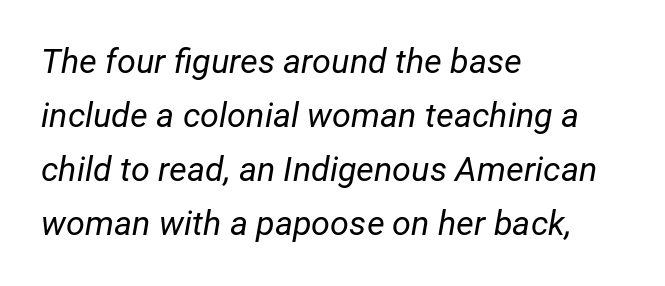
The image shows 34 px regular-weight type, italic (leaning right); set left-aligned, normal line spacing (1.59x), normal letter spacing, not underlined; low stroke contrast and a medium x-height.
